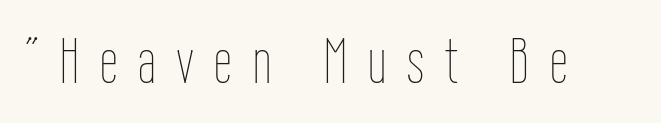
Q: Is the text bold? A: No.
Q: Is the text italic (slanted)? A: No, it is upright.
Q: Is the text underlined? A: No.
Q: Is the spacing between letters normal or unusually wide? A: Unusually wide.
Q: Width (condensed, normal, or wide)? A: Condensed.
Q: Stroke contrast? A: Low.
Q: x-height? A: Medium.
Q: Monospaced? A: No.
